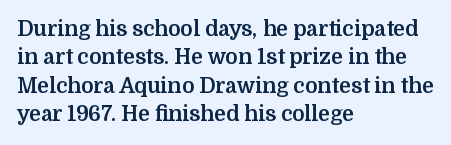
Q: Is the text bold? A: Yes.
Q: Is the text italic (slanted)? A: No, it is upright.
Q: Is the text underlined? A: No.
Q: How is the paragraph aligned? A: Left-aligned.
Q: Is the spacing between letters normal or unusually wide? A: Normal.
Q: Is the spacing between lines tight, normal or loose? A: Normal.
